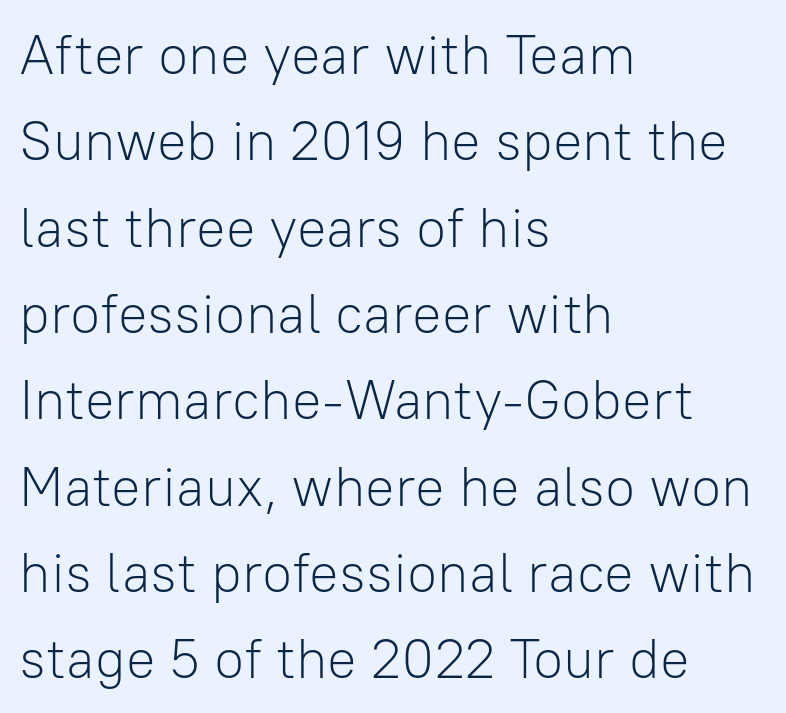
Q: Is the text bold? A: No.
Q: Is the text italic (slanted)? A: No, it is upright.
Q: Is the typeface a serif or a sans-serif typeface? A: Sans-serif.
Q: Is the text underlined? A: No.
Q: How is the paragraph aligned? A: Left-aligned.
Q: Is the spacing between letters normal or unusually wide? A: Normal.
Q: Is the spacing between lines tight, normal or loose? A: Normal.
Q: Width (condensed, normal, or wide)? A: Normal.
Q: Stroke contrast? A: Low.
Q: x-height? A: Medium.
Q: Monospaced? A: No.
